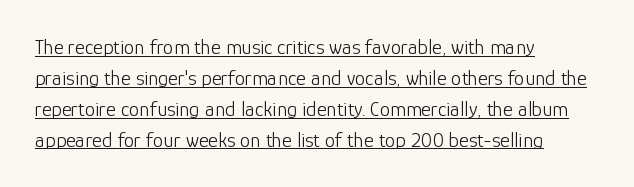
Q: Is the text bold? A: No.
Q: Is the text italic (slanted)? A: No, it is upright.
Q: Is the text underlined? A: Yes.
Q: How is the paragraph aligned? A: Left-aligned.
Q: Is the spacing between letters normal or unusually wide? A: Normal.
Q: Is the spacing between lines tight, normal or loose? A: Normal.
